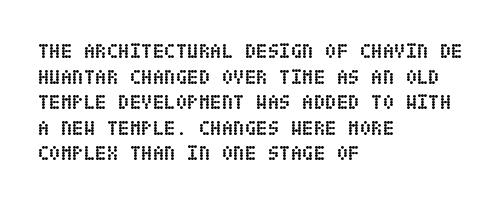
Q: Is the text bold? A: Yes.
Q: Is the text italic (slanted)? A: No, it is upright.
Q: Is the text underlined? A: No.
Q: How is the paragraph aligned? A: Left-aligned.
Q: Is the spacing between letters normal or unusually wide? A: Normal.
